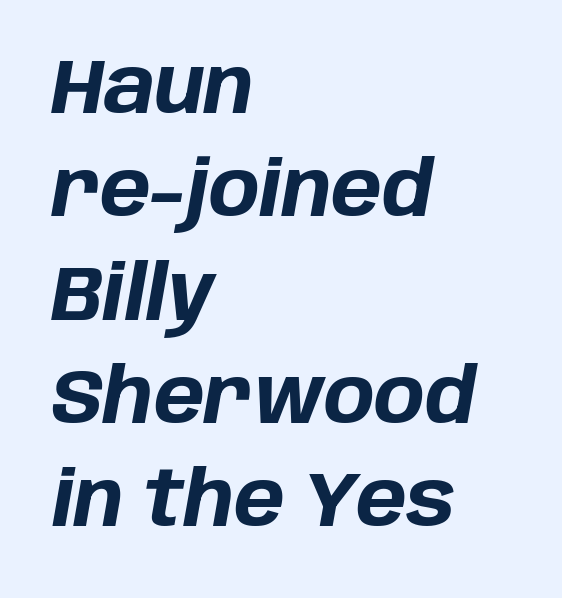
Q: Is the text bold? A: Yes.
Q: Is the text italic (slanted)? A: Yes, it leans right by about 10 degrees.
Q: Is the text underlined? A: No.
Q: How is the paragraph aligned? A: Left-aligned.
Q: Is the spacing between letters normal or unusually wide? A: Normal.
Q: Is the spacing between lines tight, normal or loose? A: Normal.
Q: Width (condensed, normal, or wide)? A: Normal.
Q: Stroke contrast? A: Low.
Q: x-height? A: Large.
Q: Monospaced? A: No.
